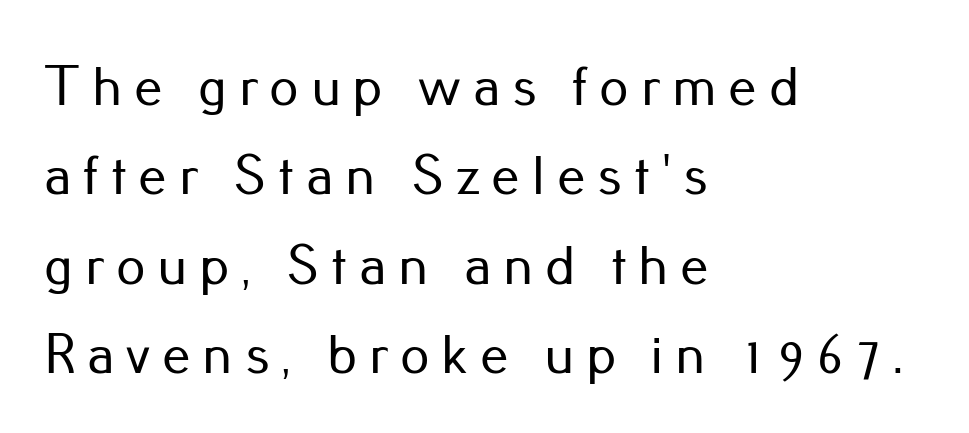
{"serif": "no", "italic": "no", "width": "normal", "stroke_contrast": "low", "x_height": "small", "monospaced": "no", "underline": "no", "align": "left", "line_spacing": "normal", "line_spacing_ratio": 1.57, "letter_spacing": "wide", "letter_spacing_em": 0.21, "glyph_px": 57}
